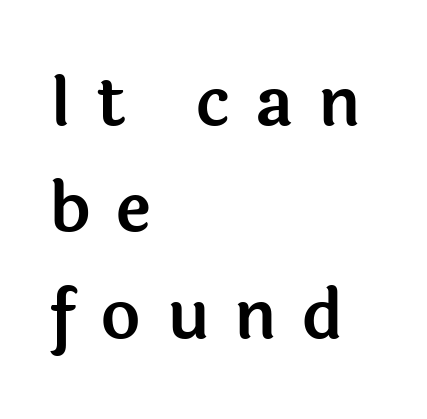
Characters remain perfectly vertical along every line. The rag falls on the right side of this text block. Looks like regular typesetting: each glyph gets only the width it needs. Inter-character spacing is expanded well beyond the font's built-in metrics. Plain, unruled lines of type.
